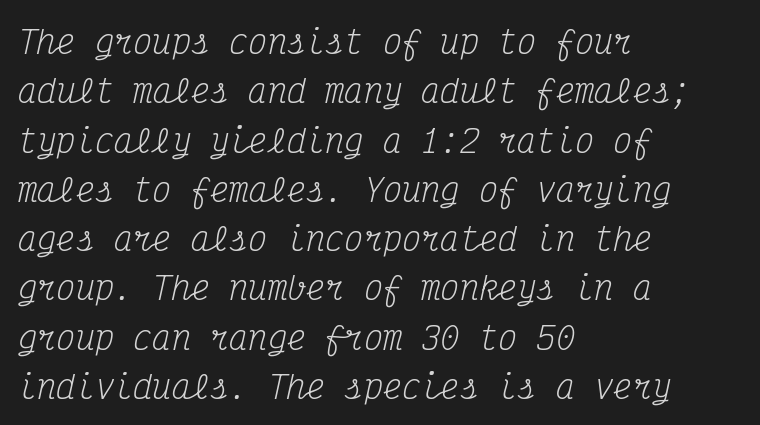
The image shows 32 px regular-weight, condensed serif type, italic (leaning right), monospaced; set left-aligned, normal line spacing (1.54x), normal letter spacing, not underlined; medium stroke contrast and a medium x-height.
